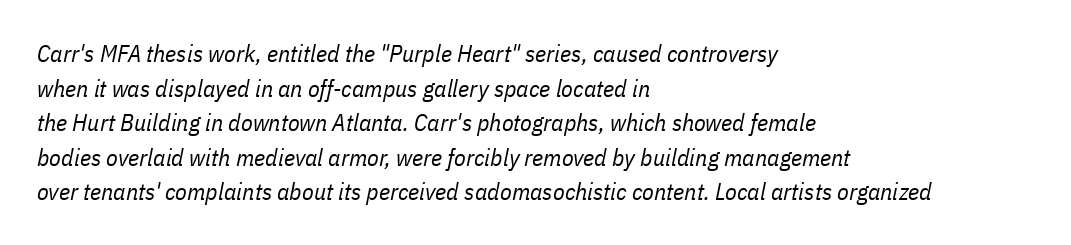
Q: Is the text bold? A: No.
Q: Is the text italic (slanted)? A: Yes, it leans right by about 11 degrees.
Q: Is the text underlined? A: No.
Q: How is the paragraph aligned? A: Left-aligned.
Q: Is the spacing between letters normal or unusually wide? A: Normal.
Q: Is the spacing between lines tight, normal or loose? A: Normal.
